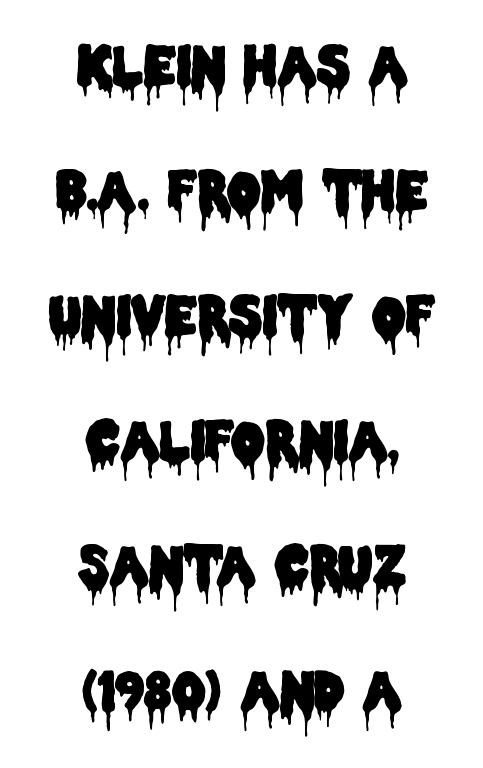
The image shows 53 px condensed sans-serif type, upright; set centered, loose line spacing (2.36x), normal letter spacing, not underlined; low stroke contrast and a large x-height.
